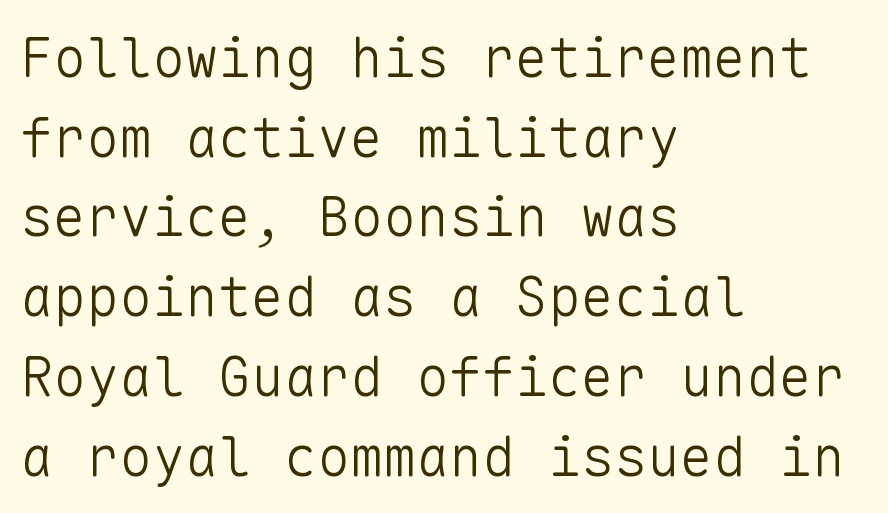
The image shows 55 px light sans-serif type, upright, monospaced; set left-aligned, normal line spacing (1.45x), normal letter spacing, not underlined; low stroke contrast and a medium x-height.
